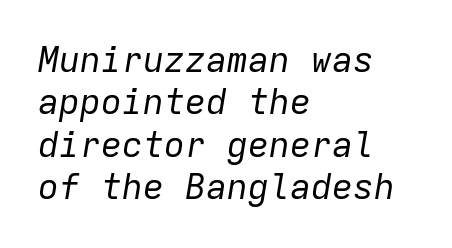
{"italic": "yes", "lean": "right", "slant_degrees": 9, "bold": "no", "weight": "regular", "width": "normal", "stroke_contrast": "low", "x_height": "medium", "monospaced": "yes", "underline": "no", "align": "left", "line_spacing_ratio": 1.21, "letter_spacing": "normal", "letter_spacing_em": 0.0, "glyph_px": 35}
